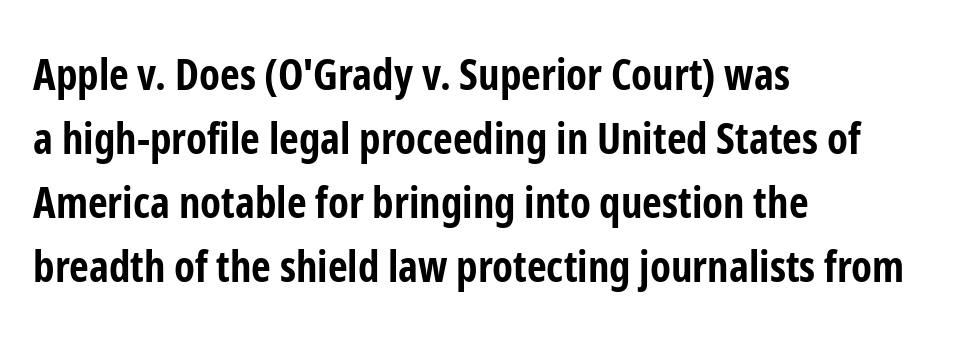
Spacing verdict: proportional, widths tailored to each character. The line texture is even and compact thanks to regular tracking. Heft: maximum for text — a bold. The typeface chosen for these lines omits serifs. The rag falls on the right side of this text block.
